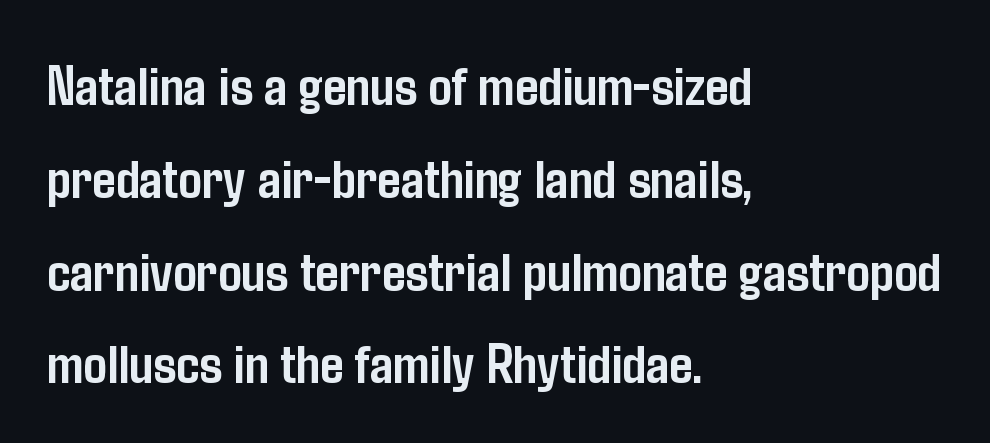
{"serif": "no", "italic": "no", "bold": "yes", "weight": "semibold", "width": "condensed", "stroke_contrast": "low", "x_height": "medium", "monospaced": "no", "underline": "no", "align": "left", "line_spacing": "normal", "line_spacing_ratio": 1.6, "letter_spacing": "normal", "letter_spacing_em": 0.0, "glyph_px": 58}
